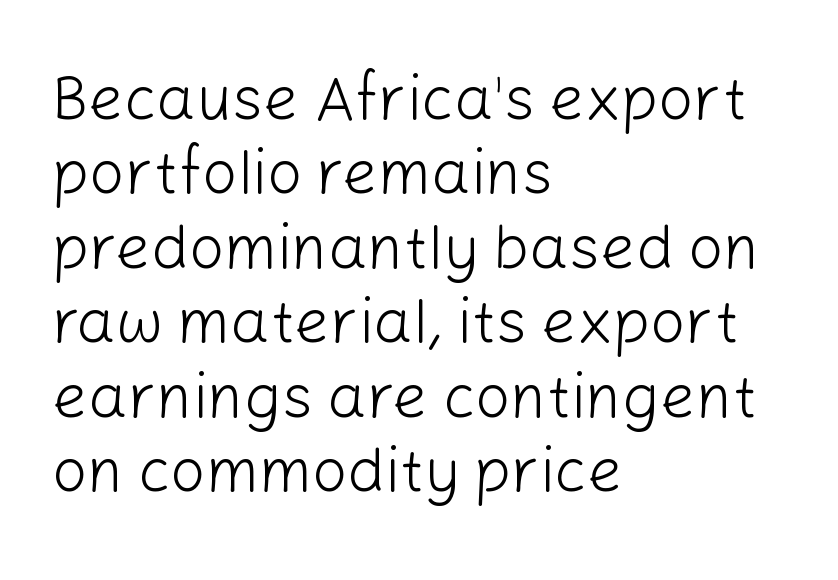
Q: Is the text bold? A: No.
Q: Is the text italic (slanted)? A: No, it is upright.
Q: Is the typeface a serif or a sans-serif typeface? A: Sans-serif.
Q: Is the text underlined? A: No.
Q: How is the paragraph aligned? A: Left-aligned.
Q: Is the spacing between letters normal or unusually wide? A: Normal.
Q: Width (condensed, normal, or wide)? A: Normal.
Q: Stroke contrast? A: Low.
Q: x-height? A: Medium.
Q: Monospaced? A: No.
